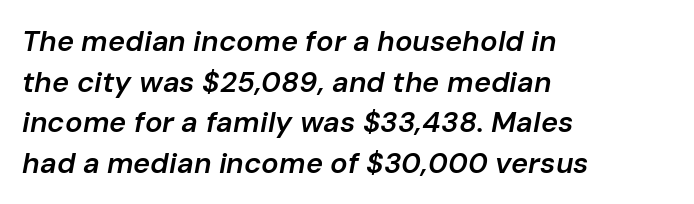
{"italic": "yes", "lean": "right", "slant_degrees": 10, "bold": "semi", "weight": "semibold", "width": "normal", "stroke_contrast": "low", "x_height": "medium", "monospaced": "no", "underline": "no", "align": "left", "line_spacing": "normal", "line_spacing_ratio": 1.4, "letter_spacing": "normal", "letter_spacing_em": 0.0, "glyph_px": 29}
